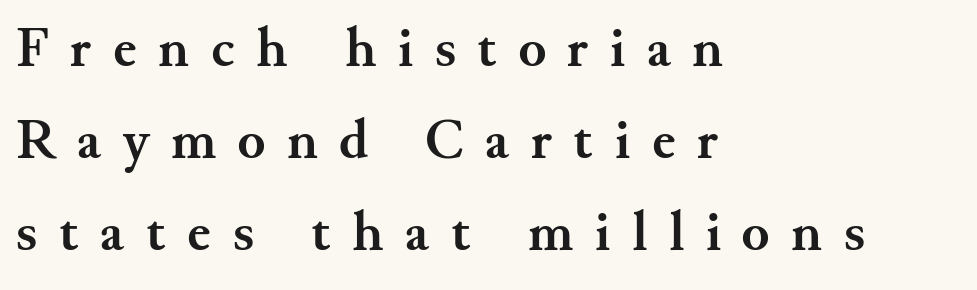
Q: Is the text bold? A: Yes.
Q: Is the text italic (slanted)? A: No, it is upright.
Q: Is the typeface a serif or a sans-serif typeface? A: Serif.
Q: Is the text underlined? A: No.
Q: How is the paragraph aligned? A: Left-aligned.
Q: Is the spacing between letters normal or unusually wide? A: Unusually wide.
Q: Is the spacing between lines tight, normal or loose? A: Normal.
Q: Width (condensed, normal, or wide)? A: Normal.
Q: Stroke contrast? A: Medium.
Q: x-height? A: Small.
Q: Monospaced? A: No.
